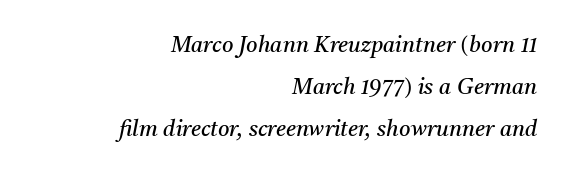
Q: Is the text bold? A: No.
Q: Is the text italic (slanted)? A: Yes, it leans right by about 11 degrees.
Q: Is the text underlined? A: No.
Q: How is the paragraph aligned? A: Right-aligned.
Q: Is the spacing between letters normal or unusually wide? A: Normal.
Q: Is the spacing between lines tight, normal or loose? A: Loose.
